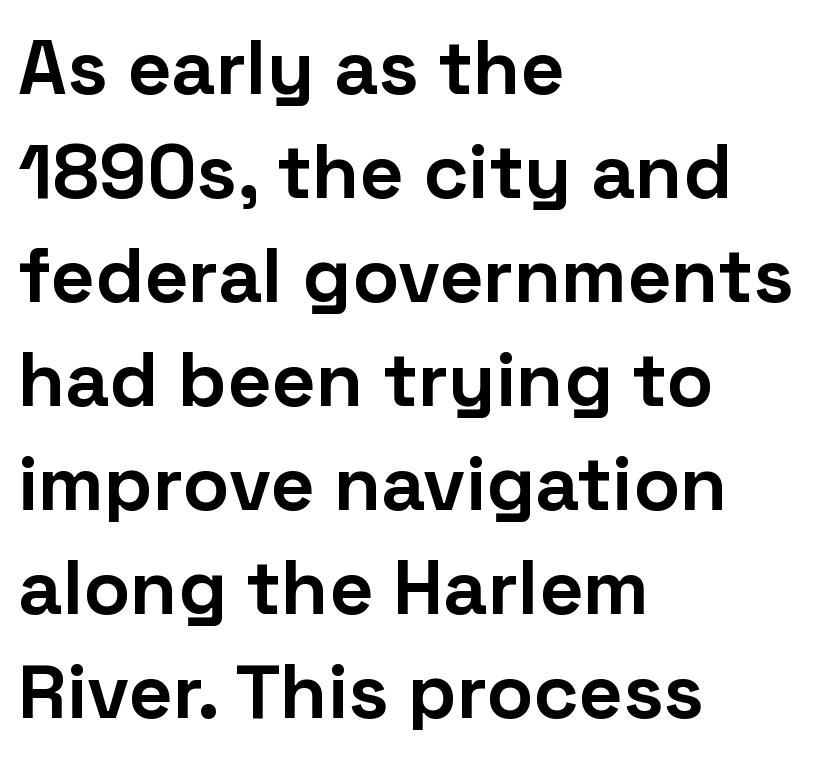
The image shows 77 px bold sans-serif type, upright; set left-aligned, normal line spacing (1.35x), normal letter spacing, not underlined; low stroke contrast and a medium x-height.
